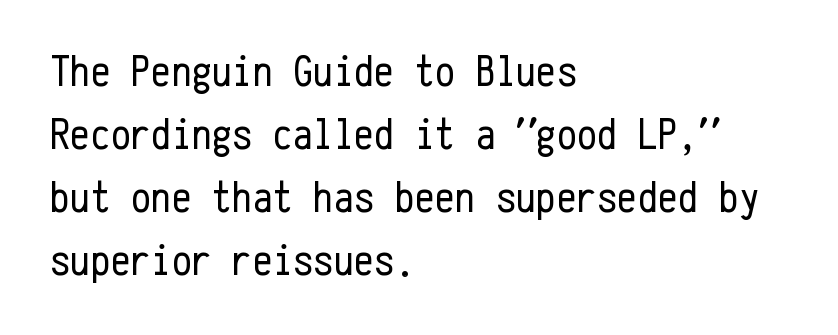
The image shows 45 px regular-weight, condensed sans-serif type, upright, monospaced; set left-aligned, normal line spacing (1.4x), normal letter spacing, not underlined; low stroke contrast and a medium x-height.
